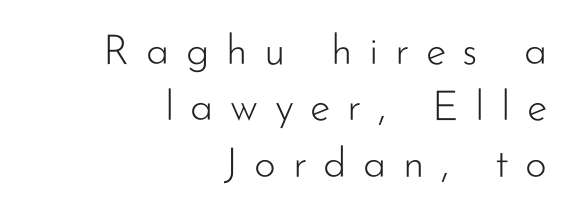
Weight: regular or lighter. Each letter's strokes conclude bluntly, with no projecting serifs. The type is letterspaced generously, with wide tracking. The rag falls on the left side of this text block. This sample keeps an unexceptional amount of space between lines.
